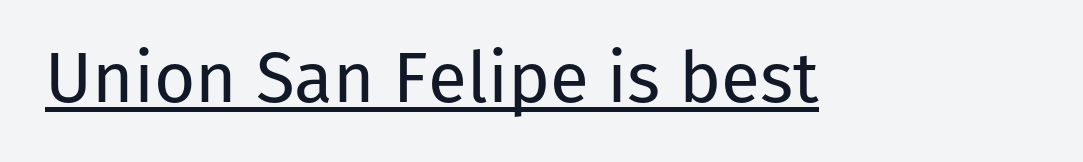
{"serif": "no", "italic": "no", "bold": "no", "weight": "regular", "width": "normal", "stroke_contrast": "low", "x_height": "medium", "monospaced": "no", "underline": "yes", "letter_spacing": "normal", "letter_spacing_em": 0.0, "glyph_px": 71}
